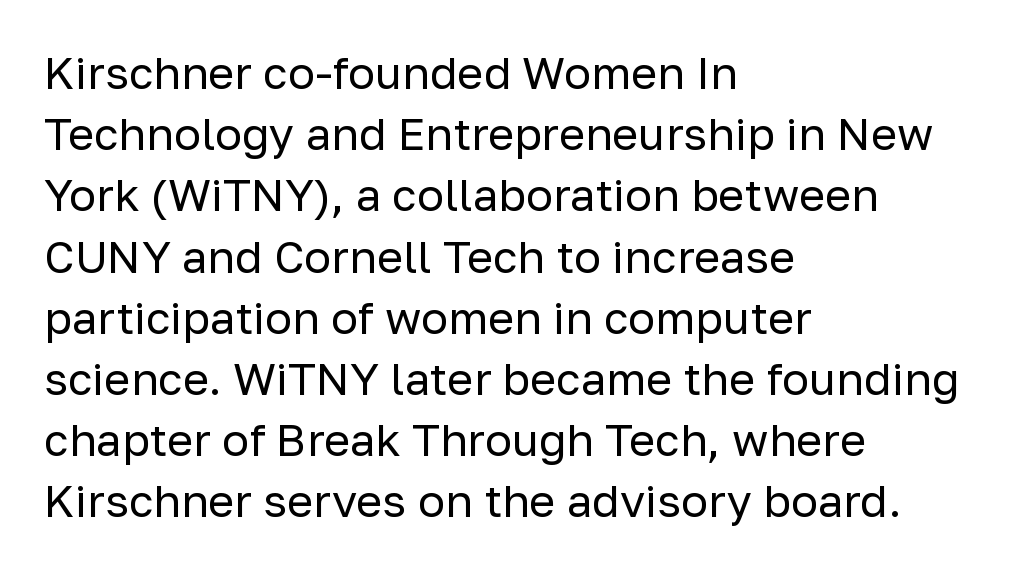
{"serif": "no", "italic": "no", "bold": "no", "weight": "regular", "width": "normal", "stroke_contrast": "low", "x_height": "medium", "monospaced": "no", "underline": "no", "align": "left", "line_spacing": "normal", "line_spacing_ratio": 1.36, "letter_spacing": "normal", "letter_spacing_em": 0.0, "glyph_px": 45}
